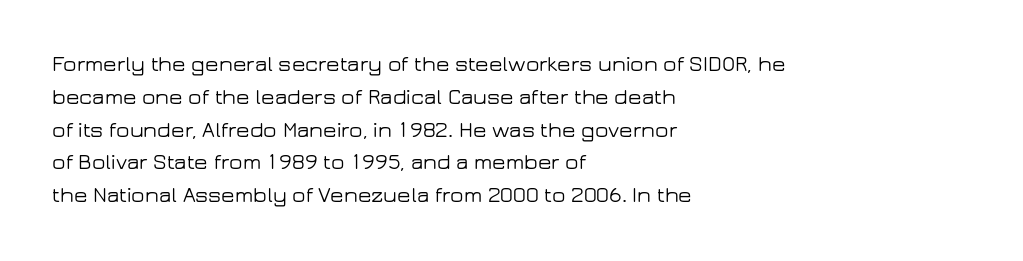
{"italic": "no", "underline": "no", "align": "left", "line_spacing": "normal", "line_spacing_ratio": 1.49, "letter_spacing": "normal", "letter_spacing_em": 0.0, "glyph_px": 22}
